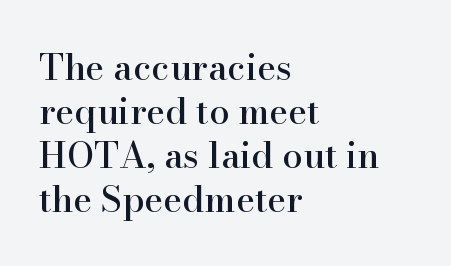
The image shows 36 px serif type, upright; set left-aligned, line spacing 1.22x, normal letter spacing, not underlined; high stroke contrast and a small x-height.
